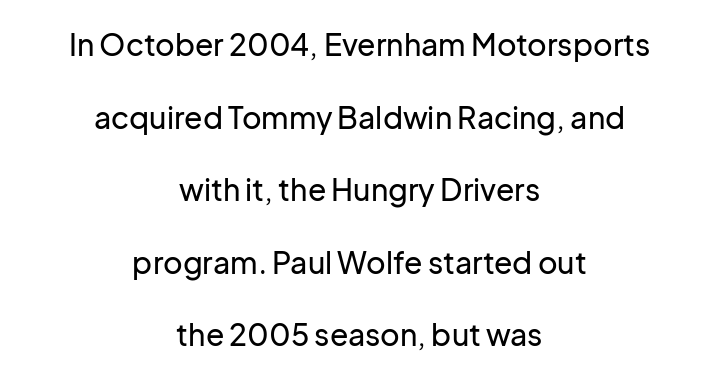
Interline gaps are noticeably wide in this sample. Vertical strokes here are truly vertical. These lines are rendered in a variable-pitch font. I'd call this a sans setting — the letters go barefoot. Between one letter and the next there's only the usual sliver of space.
